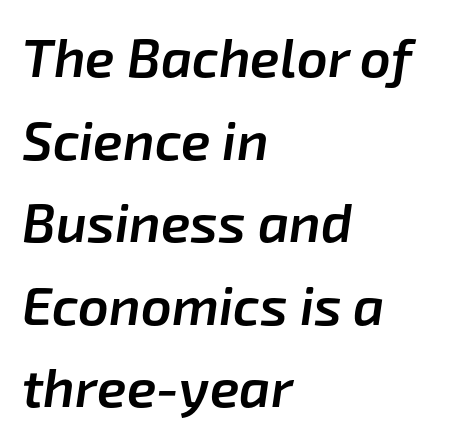
The image shows 54 px semibold type, italic (leaning right); set left-aligned, normal line spacing (1.53x), normal letter spacing, not underlined; low stroke contrast and a medium x-height.
